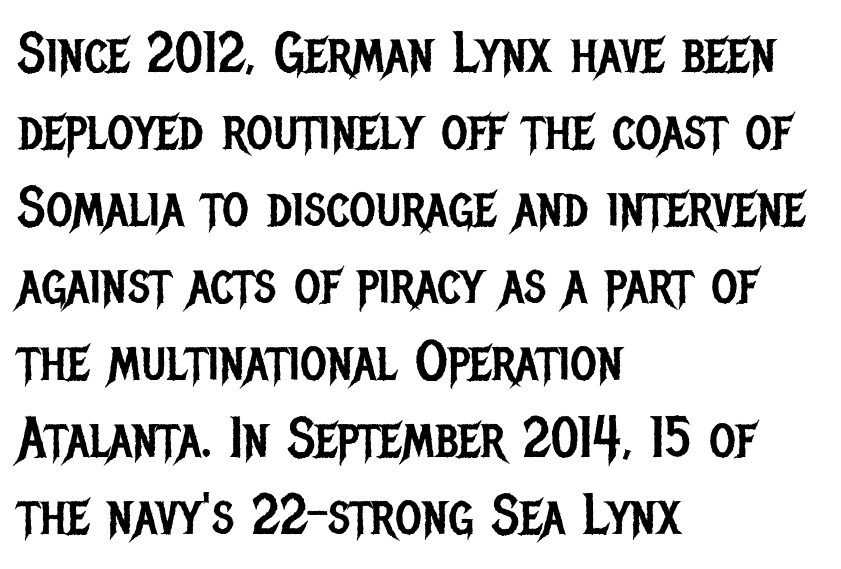
In terms of letterspacing, this is plain default setting. A sans-serif font was chosen for this passage. Varying glyph widths throughout — classic text-font behaviour. Unmarked baselines from the first word to the last.
